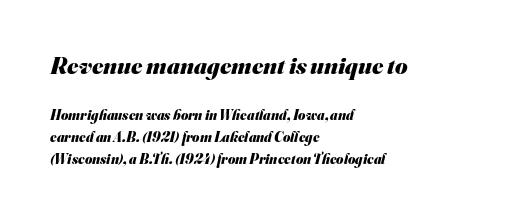
{"bold": "yes", "underline": "no", "align": "left", "line_spacing": "normal", "line_spacing_ratio": 1.55, "letter_spacing": "normal", "letter_spacing_em": 0.0, "larger_block": "first", "size_ratio": 1.71, "glyph_px": 24}
